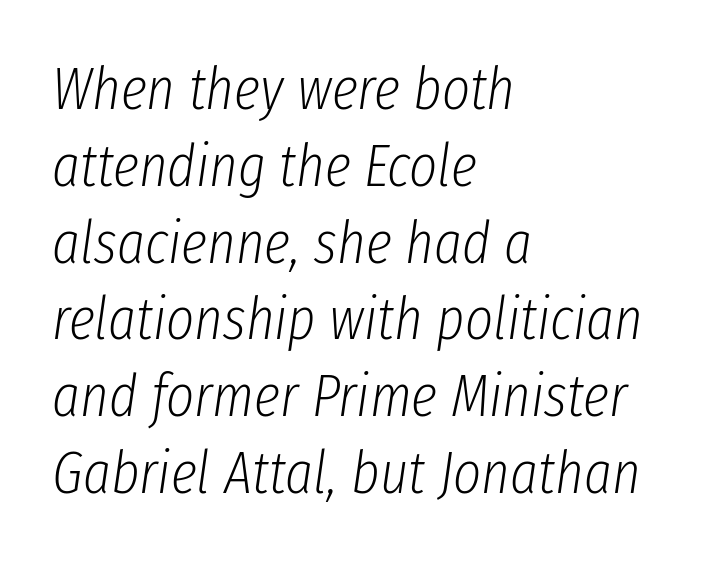
Each stroke keeps to a modest, everyday thickness or less. The strip under each line holds only bare page. Does the leading feel generous? No, just average. Here the designer chose a conventional face with non-uniform glyph widths. It's the slanting kind of type. The type is set solid horizontally, with unmodified tracking.
